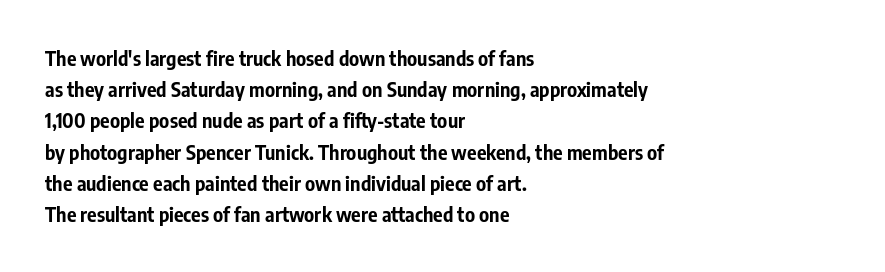
The image shows 20 px bold type, upright; set left-aligned, normal line spacing (1.56x), normal letter spacing, not underlined.
